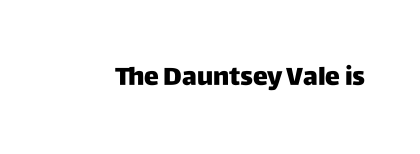
Underlining? Definitely not there. Strong, thick strokes mark this as bold type. This sample uses an upright cut, with every glyph sitting square on the baseline. A typesetter would call this zero additional tracking.
